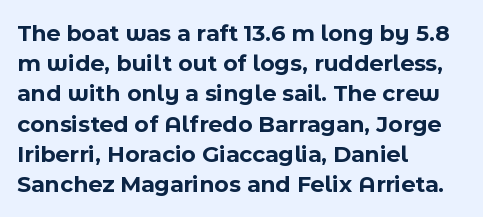
The ragged edge is on the right, which tells us the setting is flush left. The space beneath each line is pristine and unruled. This rendering leaves character spacing at its baseline value. The passage shown stacks its lines at a standard gap. Italic? Not at all — the glyphs are vertical. Emphasis by weight is at full strength: bold.
